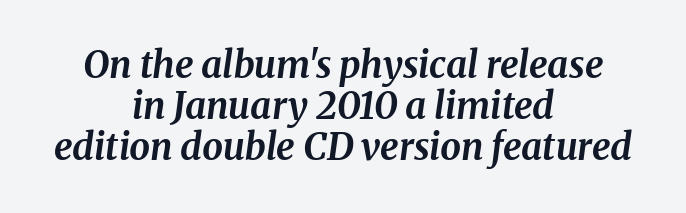
{"italic": "yes", "lean": "right", "slant_degrees": 8, "bold": "yes", "weight": "bold", "width": "normal", "stroke_contrast": "medium", "x_height": "medium", "monospaced": "no", "underline": "no", "align": "center", "line_spacing": "tight", "line_spacing_ratio": 1.11, "letter_spacing": "normal", "letter_spacing_em": 0.0, "glyph_px": 37}
